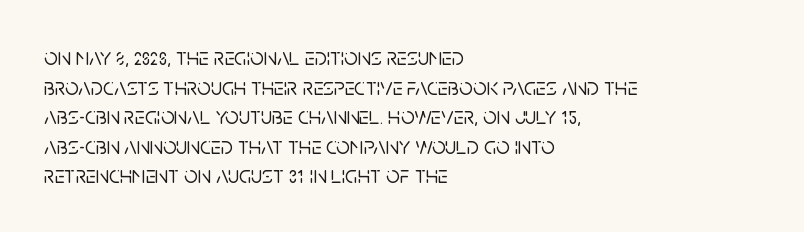
The rag falls on the right side of this text block. This sample uses an upright cut, with every glyph sitting square on the baseline. This sample uses plain, unmodified letter spacing. The strip under each line holds only bare page.
